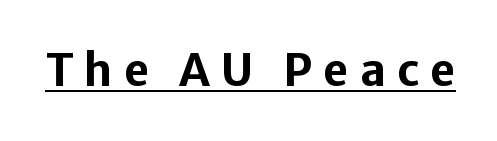
The image shows 44 px bold sans-serif type, upright; set unusually wide letter spacing (+0.25 em), underlined; low stroke contrast and a medium x-height.
